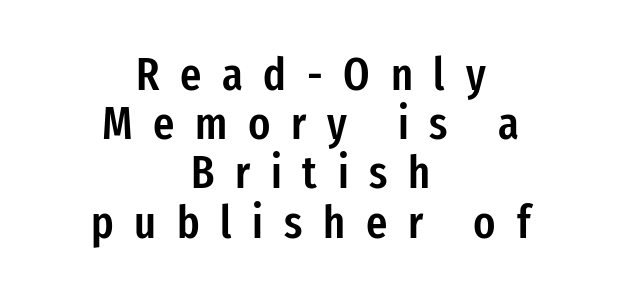
The image shows 46 px semibold, condensed sans-serif type, upright; set centered, tight line spacing (1.07x), unusually wide letter spacing (+0.45 em), not underlined; low stroke contrast and a medium x-height.
